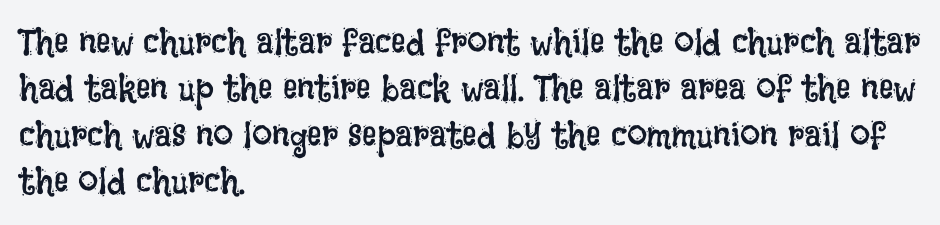
The specimen omits any rule beneath the text block's lines. This is roman type, the default non-slanted kind. Default kerning and tracking; the words read as compact shapes. Here the designer chose a conventional face with non-uniform glyph widths. Weight class: somewhere from thin through regular. The setting favours the left margin, as ordinary paragraphs usually do.
